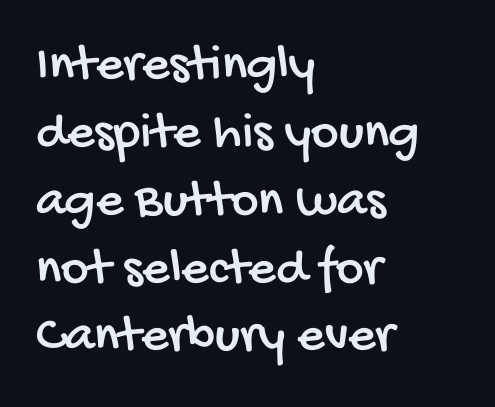
Words float on clear page, feet unadorned. This rendering employs a face without finishing strokes, i.e., a sans-serif. A classic flush-left, rag-right setting is used for this passage. Is this a fixed-width face? No — the glyphs have proportional, varying widths.
